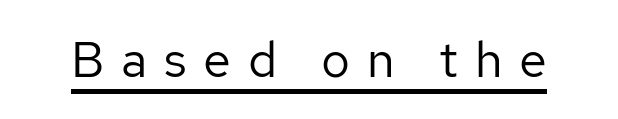
{"serif": "no", "italic": "no", "bold": "no", "weight": "regular", "width": "normal", "stroke_contrast": "low", "x_height": "medium", "monospaced": "no", "underline": "yes", "letter_spacing": "wide", "letter_spacing_em": 0.33, "glyph_px": 50}
